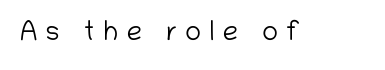
Q: Is the text bold? A: No.
Q: Is the text italic (slanted)? A: No, it is upright.
Q: Is the text underlined? A: No.
Q: Is the spacing between letters normal or unusually wide? A: Unusually wide.
